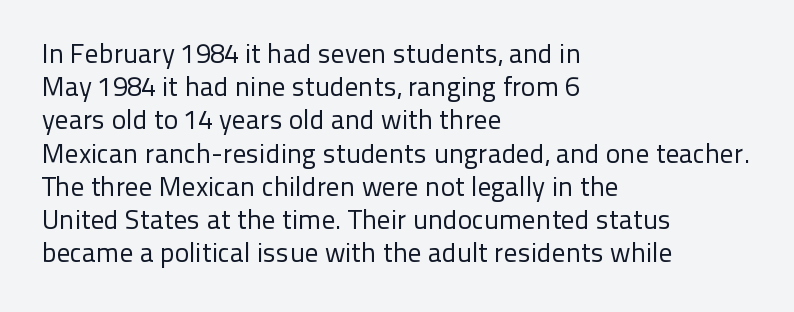
The zone under the glyphs is completely vacant. The passage is arranged the way most books set body copy — flush left. The type sits square on the baseline with zero lean. Weight: in the light-to-regular range. In terms of letterspacing, this is plain default setting.
